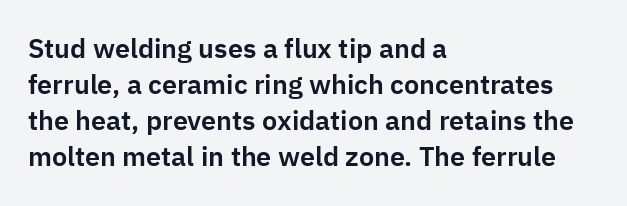
{"italic": "no", "underline": "no", "align": "left", "line_spacing": "normal", "line_spacing_ratio": 1.33, "letter_spacing": "normal", "letter_spacing_em": 0.0, "glyph_px": 27}
